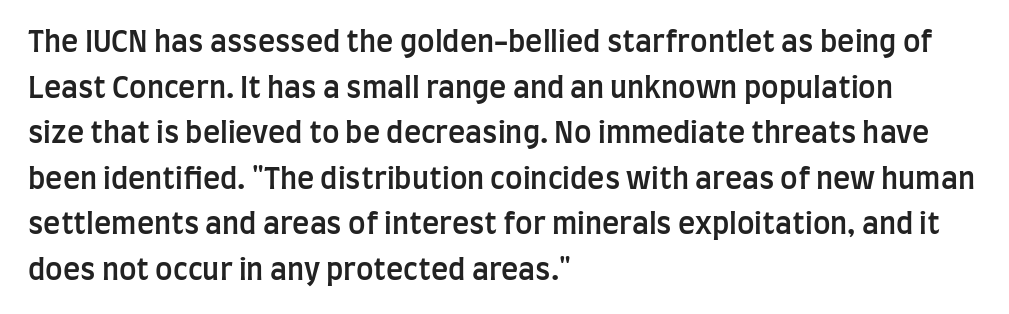
Character widths vary here, with narrow letters taking less room than wide ones. Nothing sits at the stroke ends, so this counts as sans-serif. Nobody touched the tracking dial on this one. This is roman type, the default non-slanted kind. Moderately thickened strokes mark this as semibold type. Underlining? Definitely not there.
